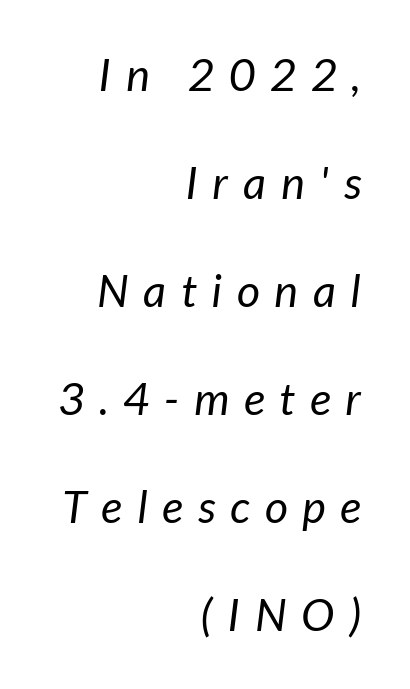
{"serif": "no", "bold": "no", "weight": "regular", "width": "normal", "stroke_contrast": "low", "x_height": "medium", "monospaced": "no", "underline": "no", "align": "right", "line_spacing": "loose", "line_spacing_ratio": 2.4, "letter_spacing": "wide", "letter_spacing_em": 0.33, "glyph_px": 45}
